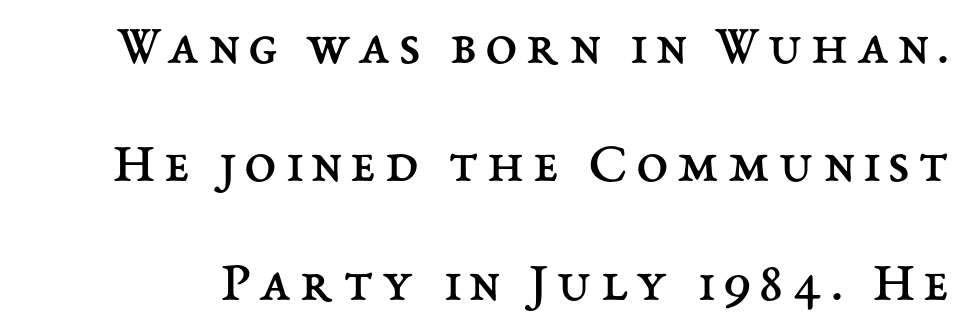
The image shows 58 px regular-weight type, upright; set loose line spacing (2.04x), not underlined; medium stroke contrast and a medium x-height.
